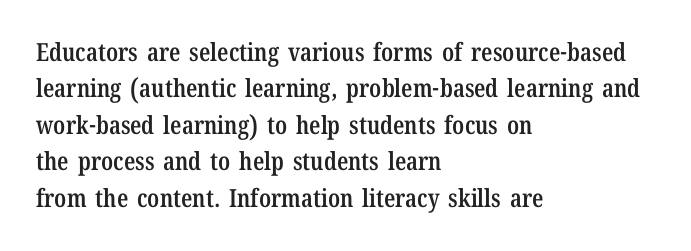
The image shows 25 px text type, upright; set left-aligned, normal line spacing (1.46x), normal letter spacing, not underlined.
